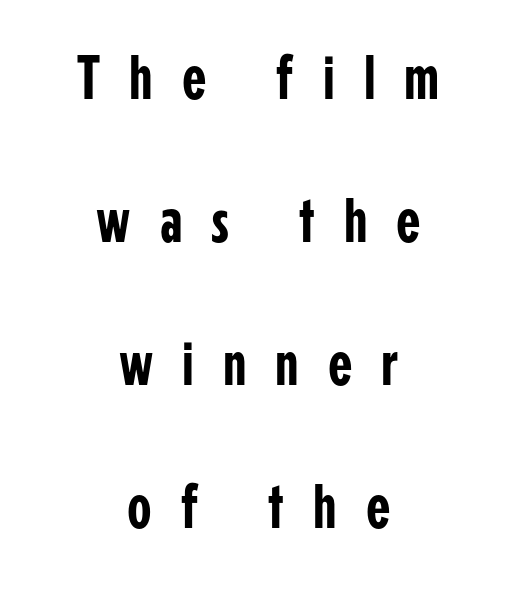
The image shows 63 px condensed sans-serif type, upright; set centered, loose line spacing (2.27x), unusually wide letter spacing (+0.46 em), not underlined; low stroke contrast and a medium x-height.
